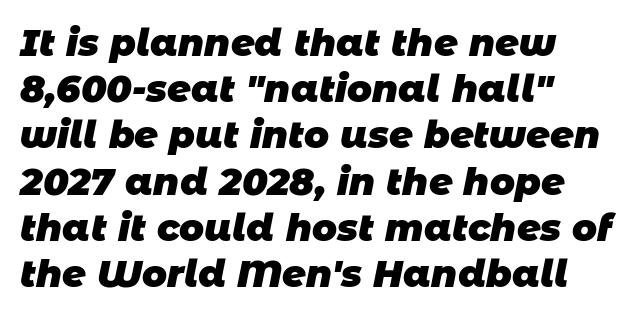
These lines are composed in type without serifs. Just letters on the line, the space beneath them empty. In CSS terms this would be text-align: left. Short note: letters normally spaced. The passage shown is typed in a proportional face where columns would drift. Leading: standard.
